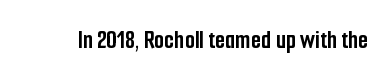
Only glyphs here, with clear space below each row. Rendered with straight, roman letterforms. The glyphs have the mass of a bold cut. Observe the ordinary spacing: letters are neighbours, not strangers.
